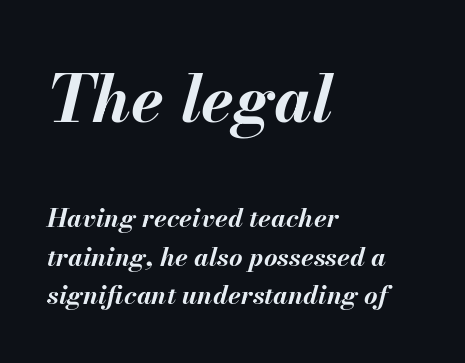
The space beneath each line is pristine and unruled. The face used here is proportionally spaced, like ordinary book or web type. The compositor pushed each line to the left boundary. Each word holds together tightly as a unit, with standard inter-letter gaps. Which of the two is more prominent by size? The first, at the top.
